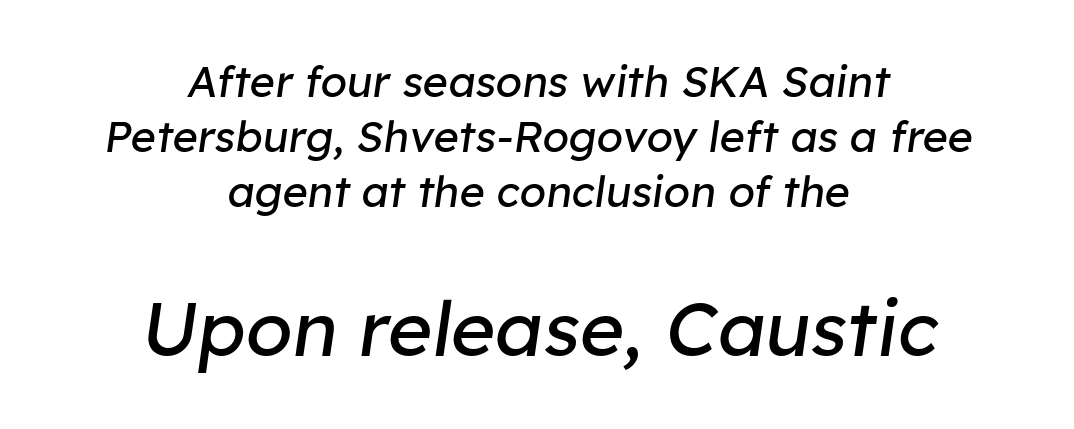
Q: Is the text bold? A: No.
Q: Is the text italic (slanted)? A: Yes, it leans right by about 8 degrees.
Q: Is the text underlined? A: No.
Q: How is the paragraph aligned? A: Centered.
Q: Is the spacing between letters normal or unusually wide? A: Normal.
Q: Is the spacing between lines tight, normal or loose? A: Normal.
Q: Which block of text is set in a larger size, the first (top) or the second (bottom)? A: The second (bottom) one.
Q: Width (condensed, normal, or wide)? A: Normal.
Q: Stroke contrast? A: Low.
Q: x-height? A: Medium.
Q: Monospaced? A: No.
